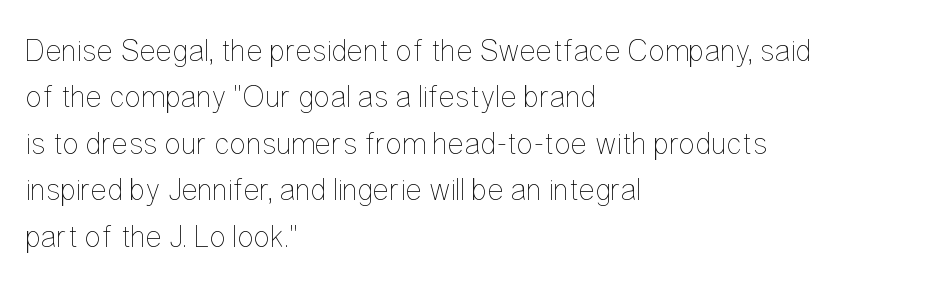
Q: Is the text bold? A: No.
Q: Is the text italic (slanted)? A: No, it is upright.
Q: Is the text underlined? A: No.
Q: How is the paragraph aligned? A: Left-aligned.
Q: Is the spacing between letters normal or unusually wide? A: Normal.
Q: Is the spacing between lines tight, normal or loose? A: Normal.
Q: Width (condensed, normal, or wide)? A: Condensed.
Q: Stroke contrast? A: Low.
Q: x-height? A: Medium.
Q: Monospaced? A: No.
